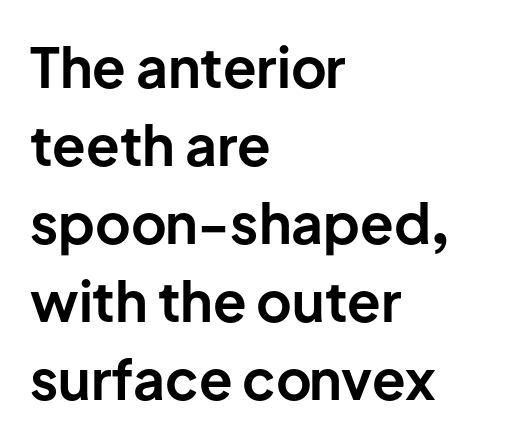
Q: Is the text bold? A: Yes.
Q: Is the text italic (slanted)? A: No, it is upright.
Q: Is the typeface a serif or a sans-serif typeface? A: Sans-serif.
Q: Is the text underlined? A: No.
Q: How is the paragraph aligned? A: Left-aligned.
Q: Is the spacing between letters normal or unusually wide? A: Normal.
Q: Is the spacing between lines tight, normal or loose? A: Normal.
Q: Width (condensed, normal, or wide)? A: Normal.
Q: Stroke contrast? A: Low.
Q: x-height? A: Medium.
Q: Monospaced? A: No.
